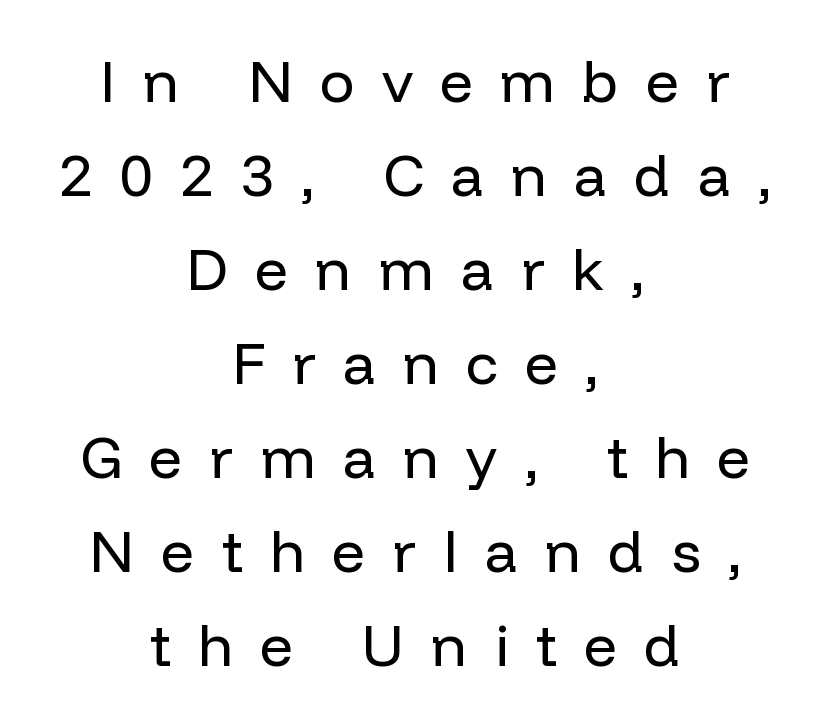
The image shows 58 px regular-weight sans-serif type, upright; set centered, normal line spacing (1.62x), unusually wide letter spacing (+0.47 em), not underlined; low stroke contrast and a medium x-height.
